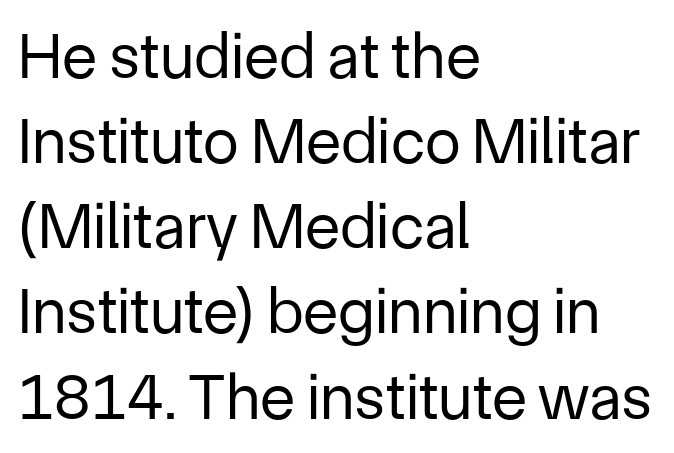
The image shows 65 px regular-weight sans-serif type, upright; set left-aligned, normal line spacing (1.31x), normal letter spacing, not underlined; low stroke contrast and a medium x-height.
